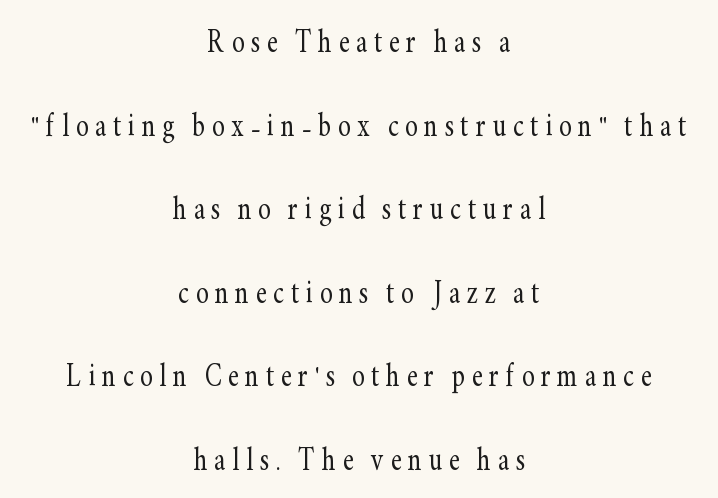
{"serif": "yes", "italic": "no", "bold": "no", "weight": "light", "width": "condensed", "stroke_contrast": "low", "x_height": "small", "monospaced": "no", "underline": "no", "align": "center", "line_spacing": "loose", "line_spacing_ratio": 2.2, "glyph_px": 38}
